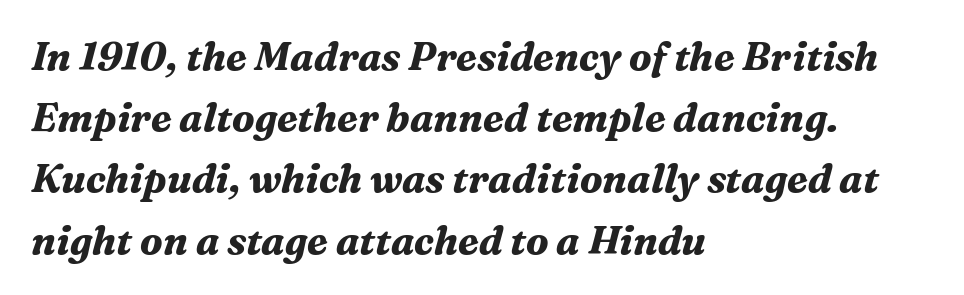
The image shows 39 px bold serif type, italic (leaning right); set left-aligned, normal line spacing (1.57x), normal letter spacing, not underlined; medium stroke contrast and a medium x-height.
